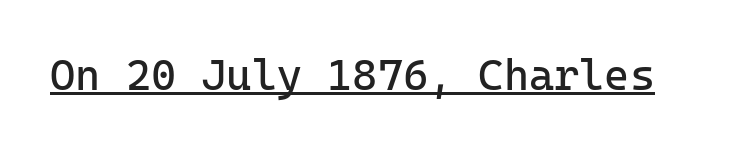
Q: Is the text bold? A: No.
Q: Is the text italic (slanted)? A: No, it is upright.
Q: Is the typeface a serif or a sans-serif typeface? A: Sans-serif.
Q: Is the text underlined? A: Yes.
Q: Is the spacing between letters normal or unusually wide? A: Normal.
Q: Width (condensed, normal, or wide)? A: Normal.
Q: Stroke contrast? A: Low.
Q: x-height? A: Medium.
Q: Monospaced? A: Yes.
